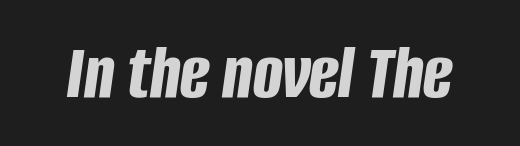
Q: Is the text bold? A: Yes.
Q: Is the text italic (slanted)? A: Yes, it leans right by about 8 degrees.
Q: Is the text underlined? A: No.
Q: Is the spacing between letters normal or unusually wide? A: Normal.
Q: Width (condensed, normal, or wide)? A: Condensed.
Q: Stroke contrast? A: Low.
Q: x-height? A: Large.
Q: Monospaced? A: No.
